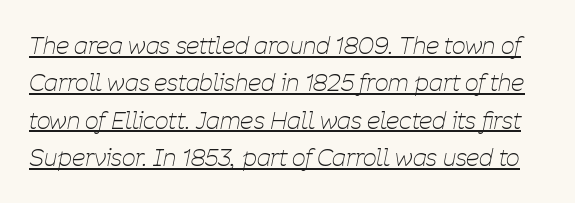
The image shows 24 px text type, italic (leaning right); set normal line spacing (1.56x), normal letter spacing, underlined.
